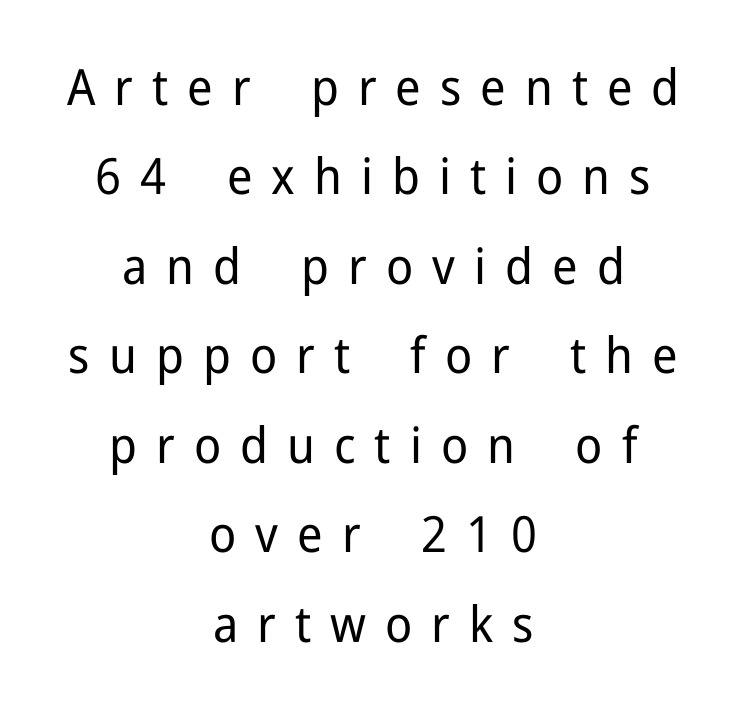
Q: Is the text bold? A: No.
Q: Is the text italic (slanted)? A: No, it is upright.
Q: Is the typeface a serif or a sans-serif typeface? A: Sans-serif.
Q: Is the text underlined? A: No.
Q: How is the paragraph aligned? A: Centered.
Q: Is the spacing between letters normal or unusually wide? A: Unusually wide.
Q: Width (condensed, normal, or wide)? A: Normal.
Q: Stroke contrast? A: Low.
Q: x-height? A: Medium.
Q: Monospaced? A: No.
